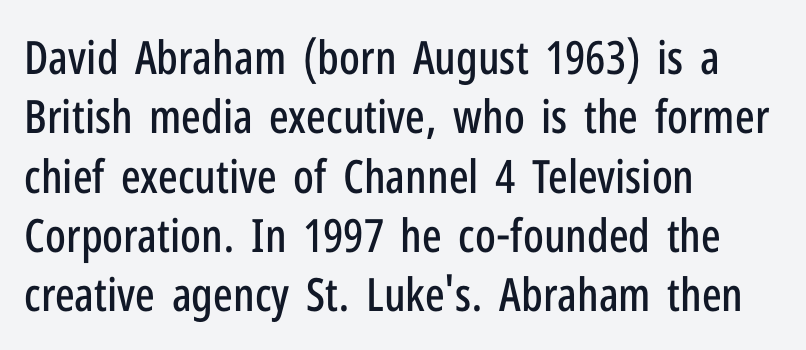
The image shows 46 px condensed sans-serif type, upright; set left-aligned, normal line spacing (1.29x), normal letter spacing, not underlined; low stroke contrast and a medium x-height.
